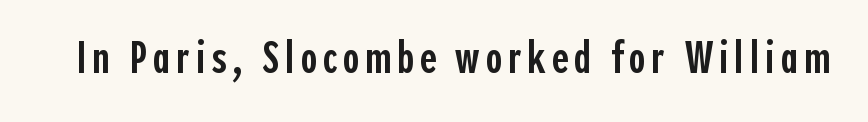
You can tell it's not italic because the verticals are truly vertical. A bare baseline throughout the passage. Character widths vary here, with narrow letters taking less room than wide ones. Unlike a traditional serif, this face leaves its strokes unadorned. These lines carry some extra weight — a demibold, not a full bold.
